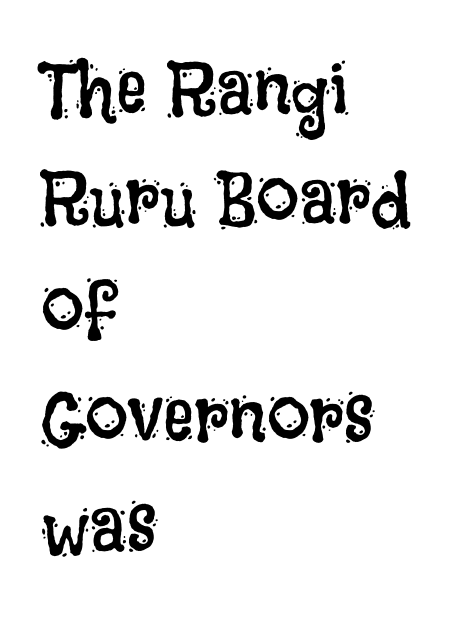
Alignment: flush left. Rendered with straight, roman letterforms. Do the characters align in a grid? No, the font is proportional. Interline gaps are of average width in this sample. In terms of letterspacing, this is plain default setting. This reads as an unemphasized weight, regular at the heaviest.
